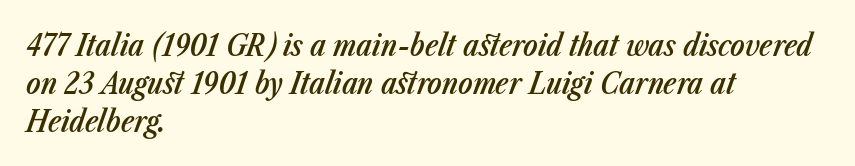
The image shows 30 px semibold, condensed type, italic (leaning right); set left-aligned, normal line spacing (1.26x), normal letter spacing, not underlined; low stroke contrast and a medium x-height.
